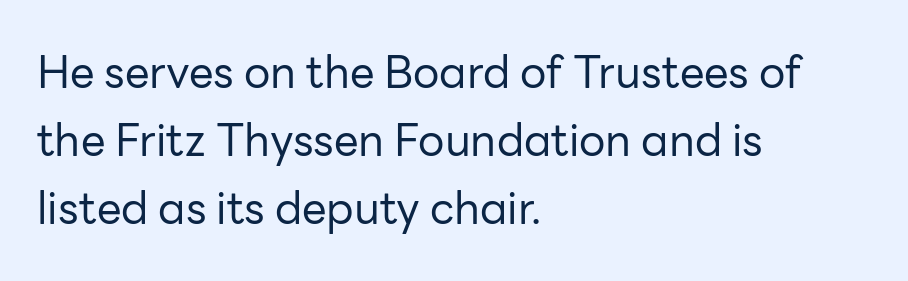
{"serif": "no", "italic": "no", "bold": "no", "weight": "regular", "width": "normal", "stroke_contrast": "low", "x_height": "medium", "monospaced": "no", "underline": "no", "align": "left", "line_spacing": "normal", "line_spacing_ratio": 1.54, "letter_spacing": "normal", "letter_spacing_em": 0.0, "glyph_px": 44}
